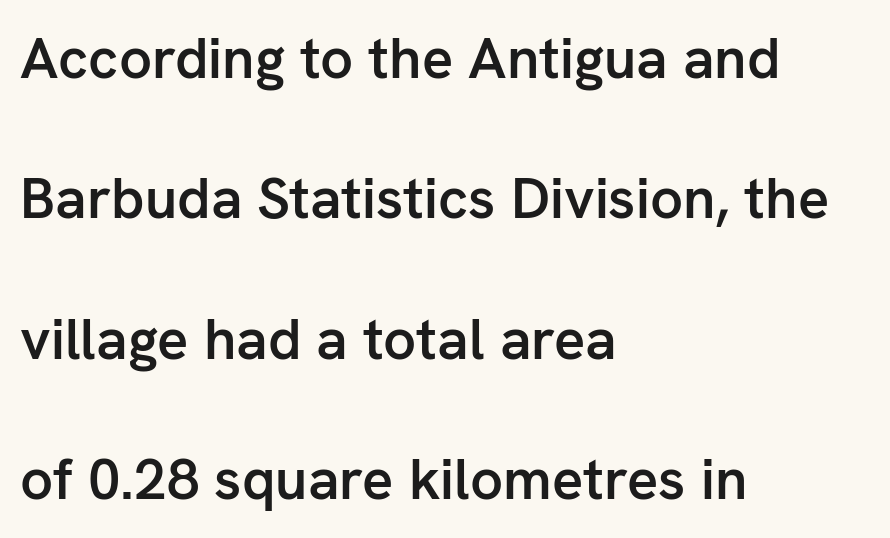
A typesetter would label this face a sans. Caption: semibold face, moderately heavy strokes. Think of a printed novel: that variable character pitch is what you see here. A typesetter would call this zero additional tracking. Notice the wide empty band between every row — that's loose leading. The strip under each line holds only bare page.
